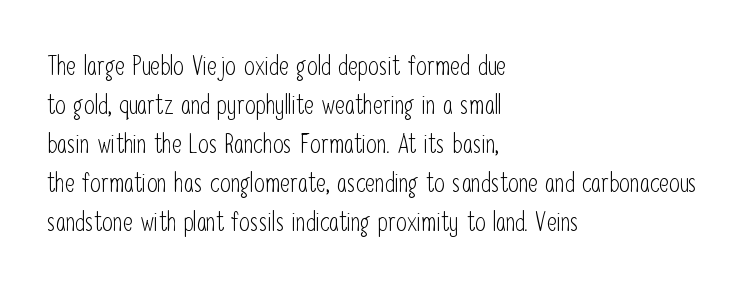
Nothing heavy about these letters — not bold at all. The block of text has a typical density, with ordinary space between rows. Posture: straight, roman, zero tilt. Quick note: underline off. The letterforms sit shoulder to shoulder at normal distance.
